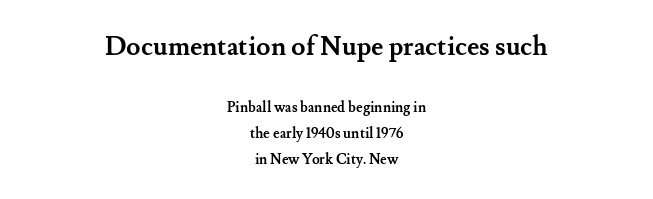
The image shows 26 px bold type, upright; set centered, line spacing 1.83x, normal letter spacing, not underlined; the first (top) block is 1.86x larger.
